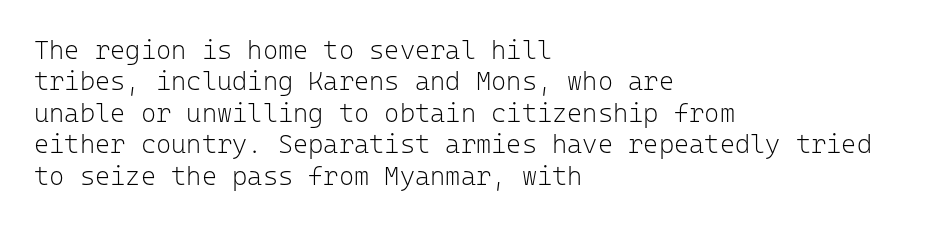
The image shows 26 px text type, upright; set left-aligned, line spacing 1.21x, normal letter spacing, not underlined.
